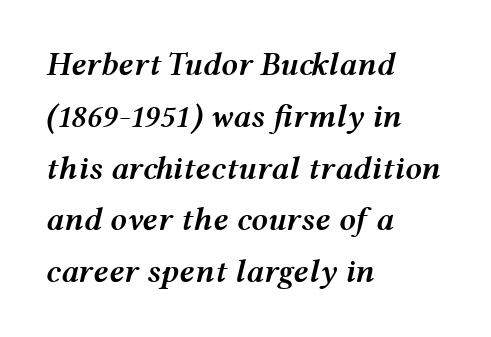
The image shows 33 px semibold, wide type, italic (leaning right); set left-aligned, normal line spacing (1.57x), normal letter spacing, not underlined; medium stroke contrast and a medium x-height.
